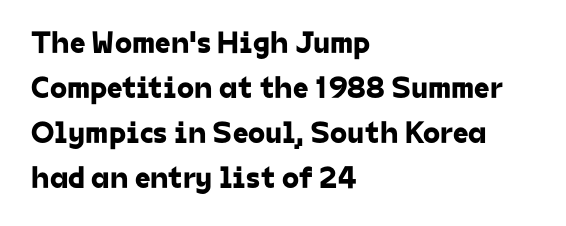
Letter spacing: default. The setting favours the left margin, as ordinary paragraphs usually do. The designer left line spacing at the default. The face used here is a sans, in the tradition of grotesques and geometrics. The face used here is proportionally spaced, like ordinary book or web type. Words float on clear page, feet unadorned.
